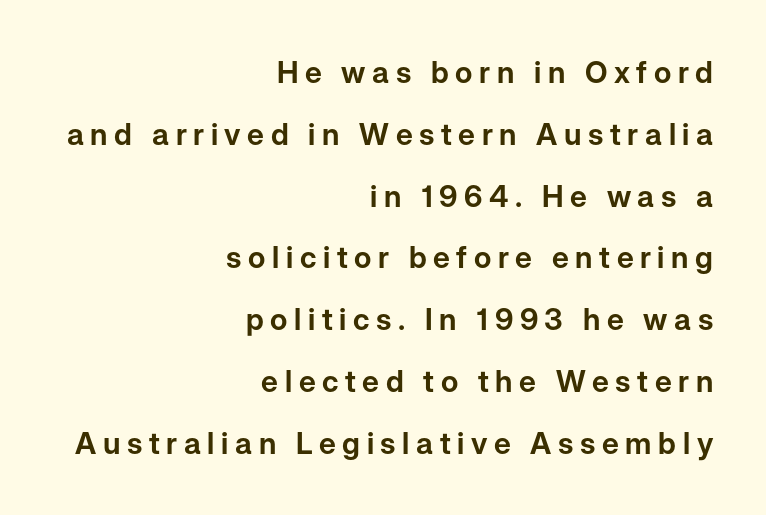
The image shows 30 px sans-serif type, upright; set right-aligned, loose line spacing (2.06x), unusually wide letter spacing (+0.22 em), not underlined; low stroke contrast and a medium x-height.
